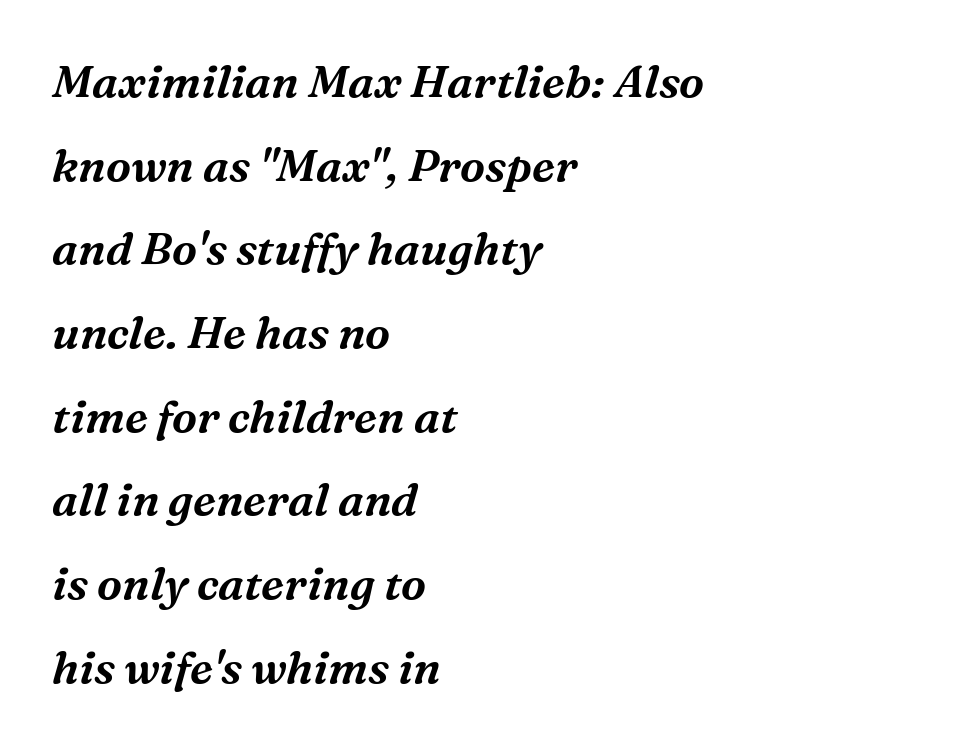
Varying glyph widths throughout — classic text-font behaviour. Rule under the text: the space is simply empty. Words appear dense and cohesive because spacing is normal. The font family rendered here belongs to the serif group.
